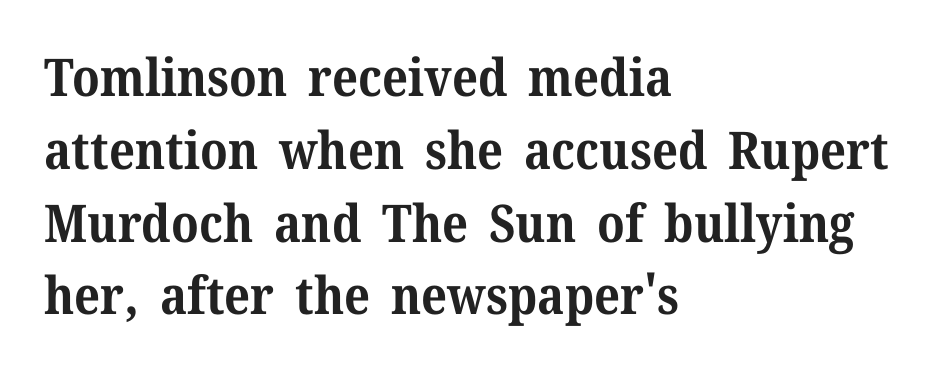
Here the designer chose a conventional face with non-uniform glyph widths. I'd call this a serif setting — the letters wear small feet. The ragged edge is on the right, which tells us the setting is flush left. Bold? Absolutely — the strokes are thick and heavy. Compared with typical paragraphs, the rows here are spaced about the same. This is the regular roman posture of the typeface.
